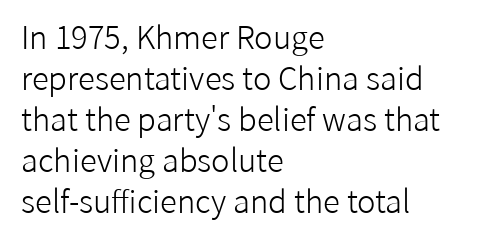
The image shows 31 px light sans-serif type, upright; set left-aligned, normal line spacing (1.32x), normal letter spacing, not underlined; low stroke contrast and a medium x-height.
